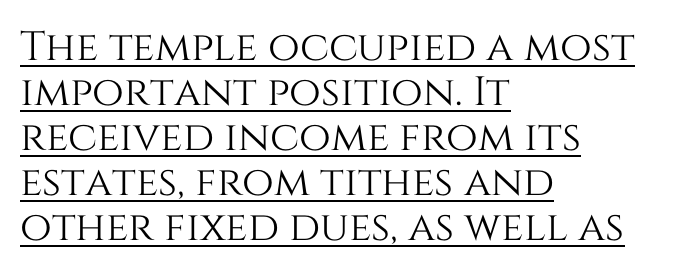
{"italic": "no", "width": "normal", "stroke_contrast": "medium", "x_height": "large", "monospaced": "no", "underline": "yes", "align": "left", "line_spacing": "tight", "line_spacing_ratio": 1.1, "letter_spacing": "normal", "letter_spacing_em": 0.0, "glyph_px": 41}
